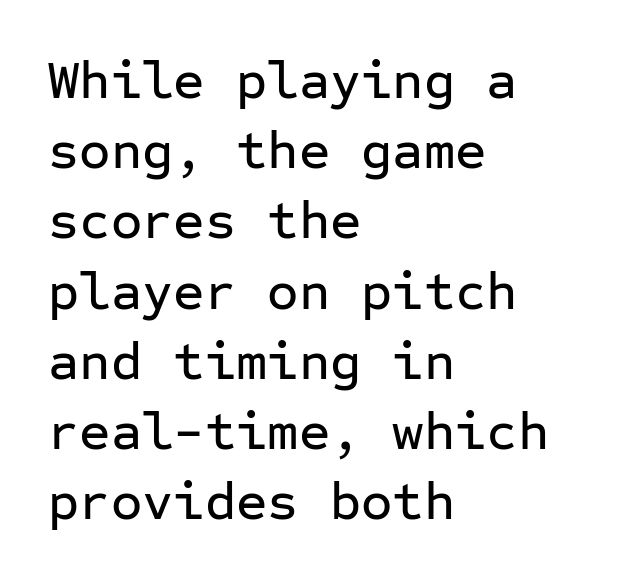
{"serif": "no", "italic": "no", "width": "normal", "stroke_contrast": "low", "x_height": "medium", "monospaced": "yes", "underline": "no", "align": "left", "line_spacing": "normal", "line_spacing_ratio": 1.3, "letter_spacing": "normal", "letter_spacing_em": 0.0, "glyph_px": 54}
